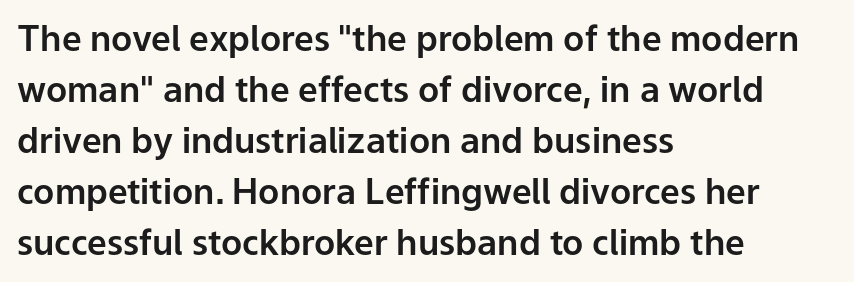
The image shows 35 px sans-serif type, upright; set left-aligned, normal line spacing (1.46x), normal letter spacing, not underlined; low stroke contrast and a medium x-height.
